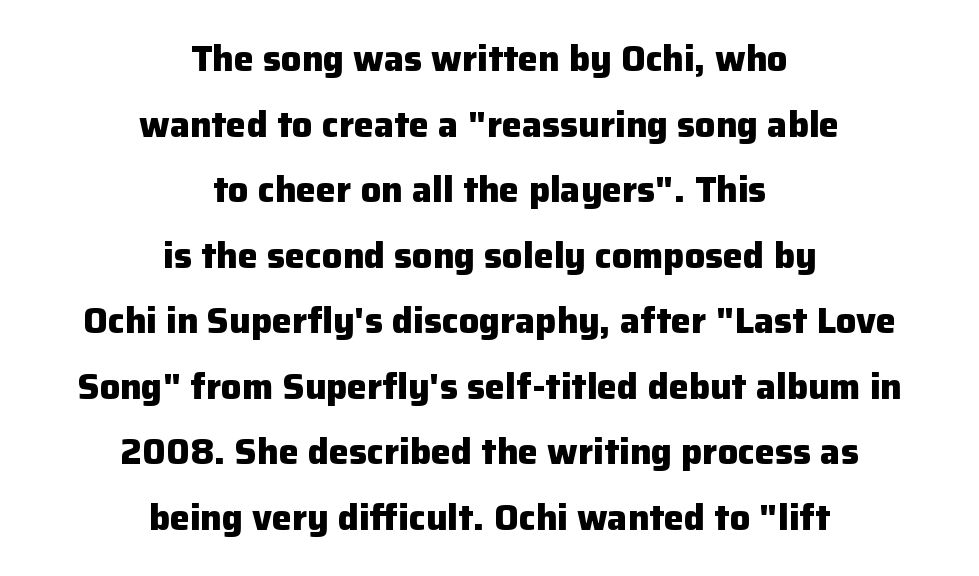
{"serif": "no", "italic": "no", "bold": "yes", "weight": "heavy", "width": "normal", "stroke_contrast": "low", "x_height": "medium", "monospaced": "no", "underline": "no", "align": "center", "line_spacing_ratio": 1.82, "letter_spacing": "normal", "letter_spacing_em": 0.0, "glyph_px": 36}
